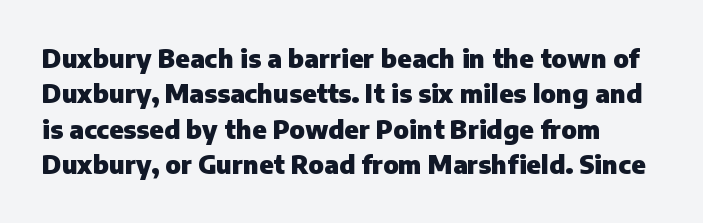
{"italic": "no", "bold": "yes", "underline": "no", "line_spacing": "normal", "line_spacing_ratio": 1.42, "letter_spacing": "normal", "letter_spacing_em": 0.0, "glyph_px": 25}
